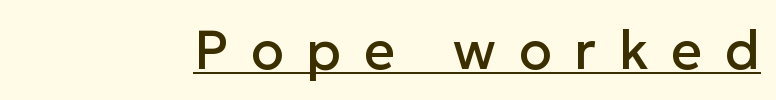
{"serif": "no", "italic": "no", "width": "normal", "stroke_contrast": "low", "x_height": "medium", "monospaced": "no", "underline": "yes", "letter_spacing": "wide", "letter_spacing_em": 0.42, "glyph_px": 54}
